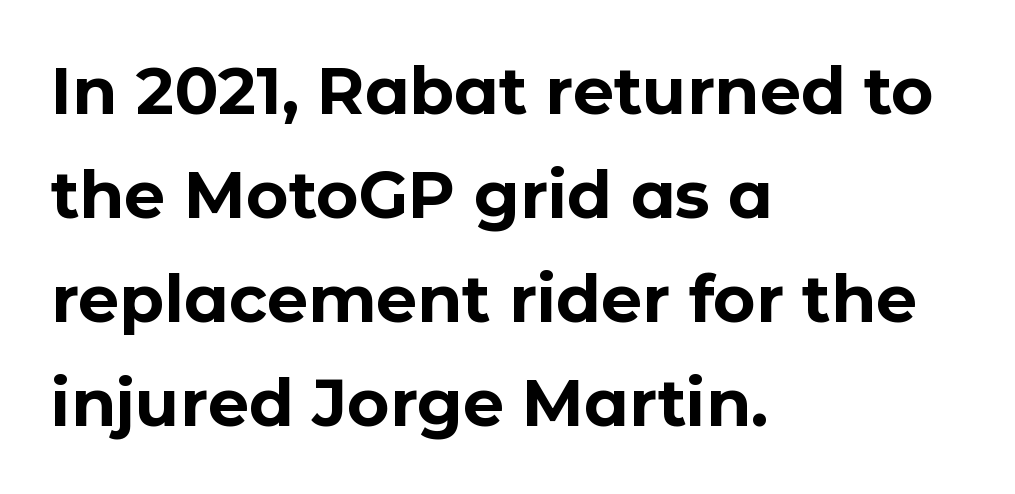
Q: Is the text bold? A: Yes.
Q: Is the text italic (slanted)? A: No, it is upright.
Q: Is the typeface a serif or a sans-serif typeface? A: Sans-serif.
Q: Is the text underlined? A: No.
Q: How is the paragraph aligned? A: Left-aligned.
Q: Is the spacing between letters normal or unusually wide? A: Normal.
Q: Is the spacing between lines tight, normal or loose? A: Normal.
Q: Width (condensed, normal, or wide)? A: Normal.
Q: Stroke contrast? A: Low.
Q: x-height? A: Medium.
Q: Monospaced? A: No.
